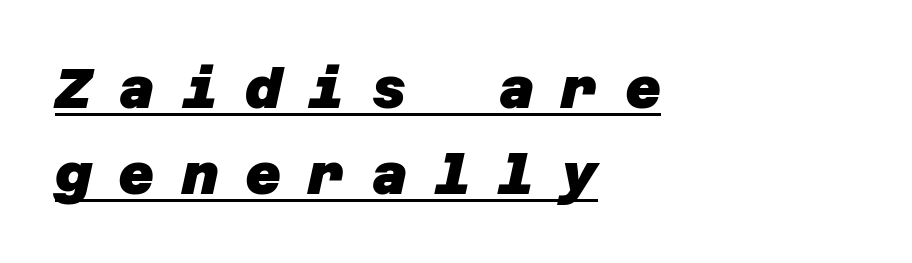
Regarding leading, the lines here are spaced in the standard way. Where is the straight margin? On the left. What decoration does the sample have? An underline. The strokes are fattened all the way to bold.
